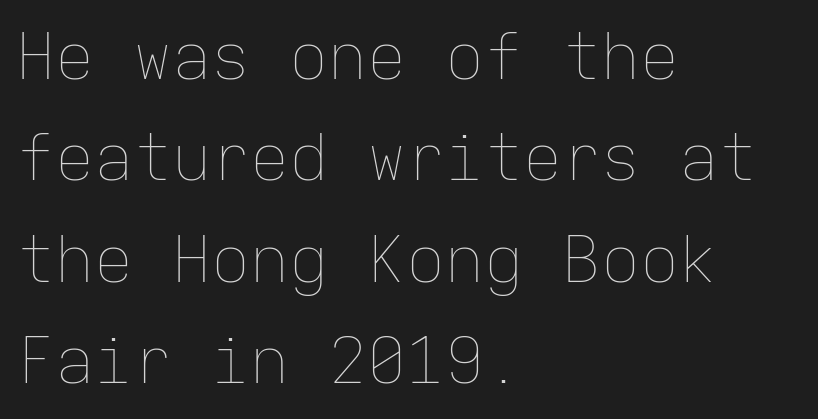
Q: Is the text bold? A: No.
Q: Is the text italic (slanted)? A: No, it is upright.
Q: Is the text underlined? A: No.
Q: How is the paragraph aligned? A: Left-aligned.
Q: Is the spacing between letters normal or unusually wide? A: Normal.
Q: Is the spacing between lines tight, normal or loose? A: Normal.
Q: Width (condensed, normal, or wide)? A: Normal.
Q: Stroke contrast? A: Low.
Q: x-height? A: Medium.
Q: Monospaced? A: Yes.
